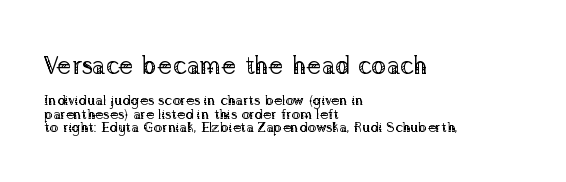
Letter spacing: default. Notice how the passage keeps a crisp vertical edge on the left only. Descenders hang freely into open space. What's the leading like? Squeezed, with rows nearly overlapping. The font's upright variant was chosen for this text. Whoever set this made the first block the dominant, larger element.
